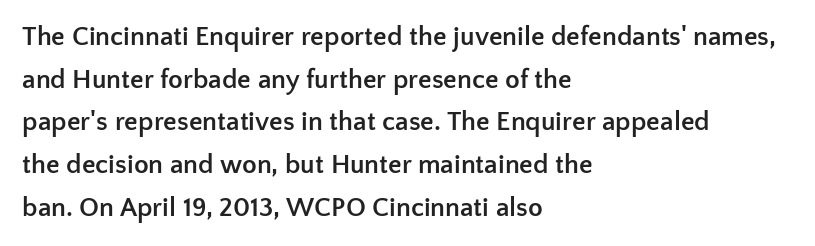
Q: Is the text bold? A: Yes.
Q: Is the text italic (slanted)? A: No, it is upright.
Q: Is the text underlined? A: No.
Q: How is the paragraph aligned? A: Left-aligned.
Q: Is the spacing between letters normal or unusually wide? A: Normal.
Q: Is the spacing between lines tight, normal or loose? A: Normal.
